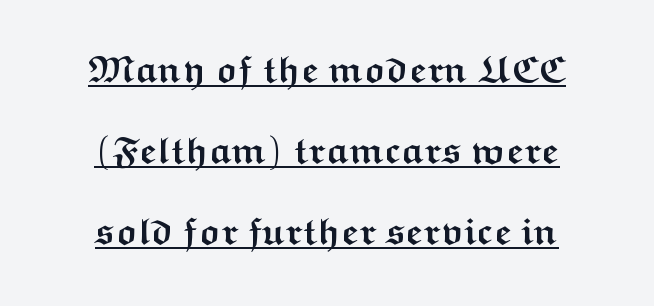
{"serif": "no", "italic": "no", "bold": "yes", "weight": "semibold", "width": "wide", "stroke_contrast": "medium", "x_height": "medium", "monospaced": "no", "underline": "yes", "align": "center", "line_spacing": "loose", "line_spacing_ratio": 2.13, "letter_spacing": "normal", "letter_spacing_em": 0.0, "glyph_px": 38}
